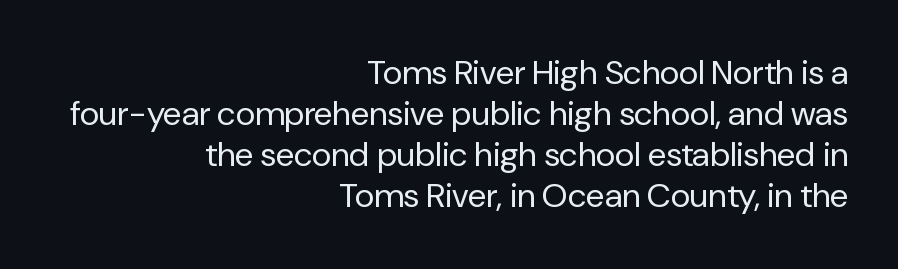
Q: Is the text bold? A: No.
Q: Is the text italic (slanted)? A: No, it is upright.
Q: Is the typeface a serif or a sans-serif typeface? A: Sans-serif.
Q: Is the text underlined? A: No.
Q: How is the paragraph aligned? A: Right-aligned.
Q: Is the spacing between letters normal or unusually wide? A: Normal.
Q: Width (condensed, normal, or wide)? A: Normal.
Q: Stroke contrast? A: Low.
Q: x-height? A: Medium.
Q: Monospaced? A: No.
